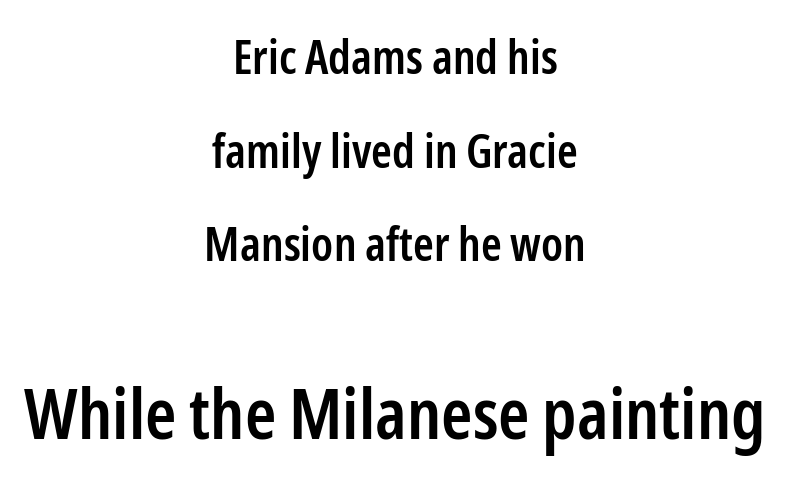
{"serif": "no", "italic": "no", "bold": "semi", "weight": "semibold", "width": "condensed", "stroke_contrast": "low", "x_height": "medium", "monospaced": "no", "underline": "no", "align": "center", "line_spacing": "loose", "line_spacing_ratio": 1.99, "letter_spacing": "normal", "letter_spacing_em": 0.0, "larger_block": "second", "size_ratio": 1.51, "glyph_px": 71}
